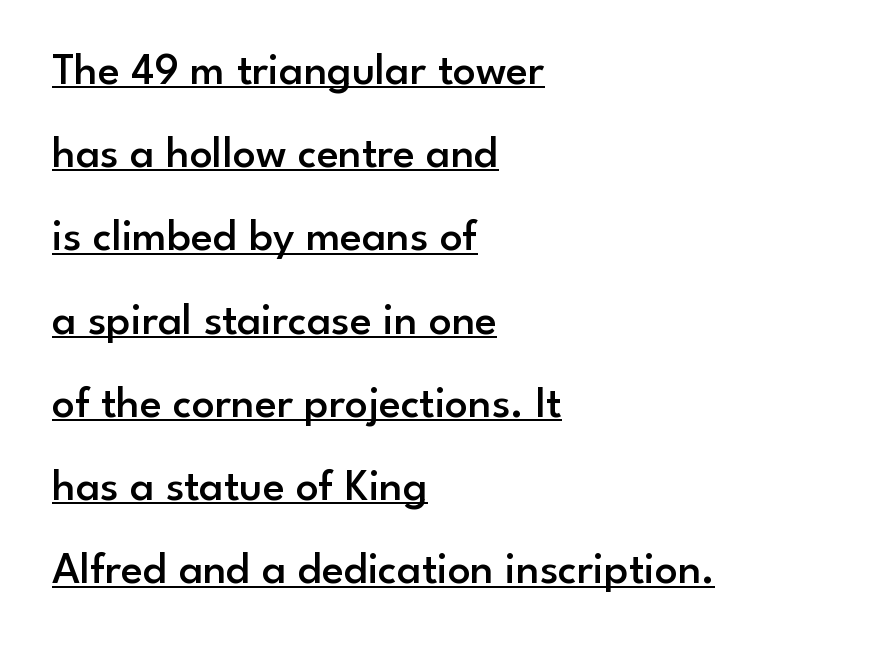
The image shows 45 px semibold sans-serif type, upright; set left-aligned, line spacing 1.85x, normal letter spacing, underlined; low stroke contrast and a small x-height.
